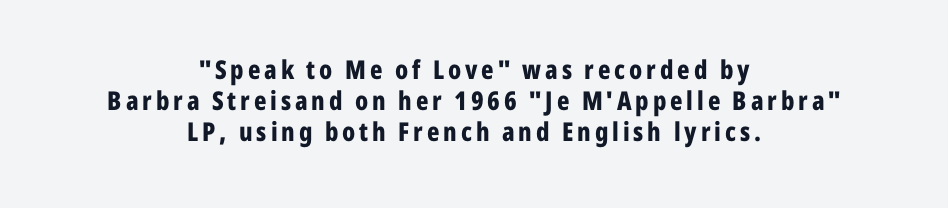
{"italic": "no", "bold": "yes", "underline": "no", "align": "center", "line_spacing_ratio": 1.2, "glyph_px": 26}
